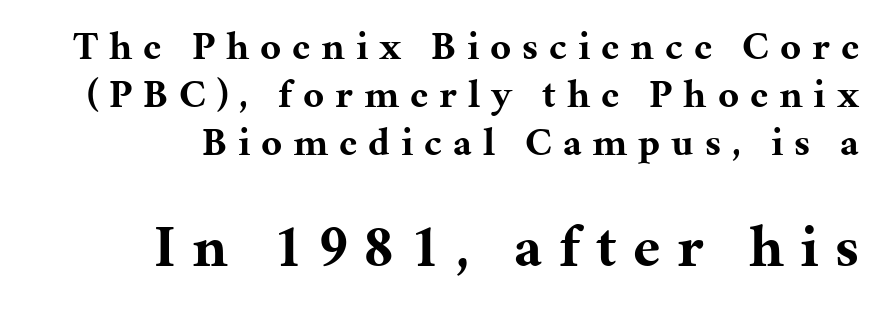
{"serif": "yes", "italic": "no", "bold": "yes", "weight": "bold", "width": "normal", "stroke_contrast": "medium", "x_height": "medium", "monospaced": "no", "underline": "no", "align": "right", "line_spacing_ratio": 1.2, "letter_spacing": "wide", "letter_spacing_em": 0.27, "larger_block": "second", "size_ratio": 1.5, "glyph_px": 60}
